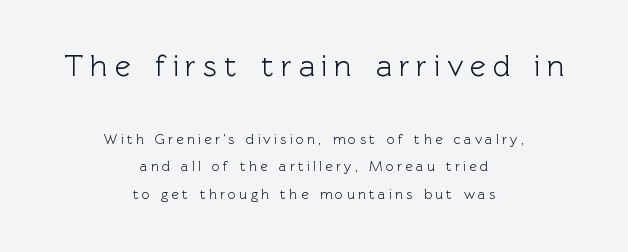
{"serif": "no", "italic": "no", "width": "normal", "x_height": "medium", "monospaced": "no", "underline": "no", "align": "center", "line_spacing": "loose", "line_spacing_ratio": 1.94, "letter_spacing": "wide", "letter_spacing_em": 0.23, "larger_block": "first", "size_ratio": 2.14, "glyph_px": 30}
